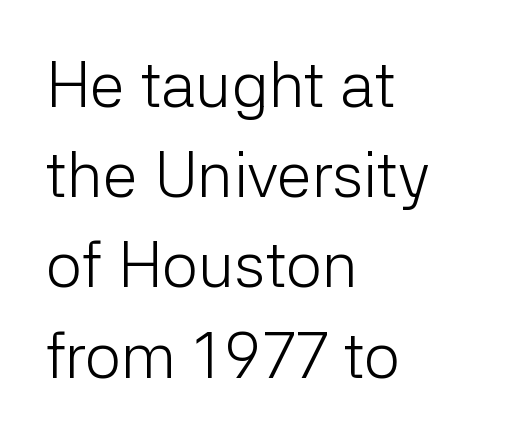
{"serif": "no", "italic": "no", "bold": "no", "weight": "light", "width": "normal", "stroke_contrast": "low", "x_height": "medium", "monospaced": "no", "underline": "no", "align": "left", "line_spacing": "normal", "line_spacing_ratio": 1.41, "letter_spacing": "normal", "letter_spacing_em": 0.0, "glyph_px": 64}
